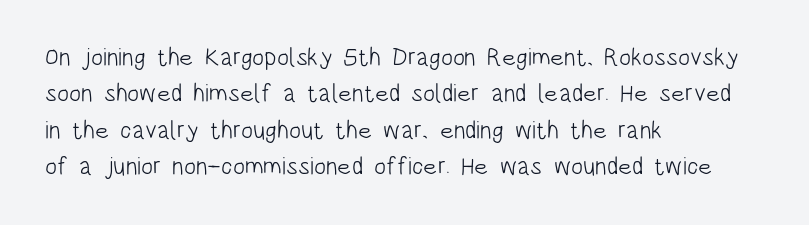
{"italic": "no", "bold": "no", "underline": "no", "align": "left", "line_spacing": "normal", "line_spacing_ratio": 1.46, "letter_spacing": "normal", "letter_spacing_em": 0.0, "glyph_px": 25}
